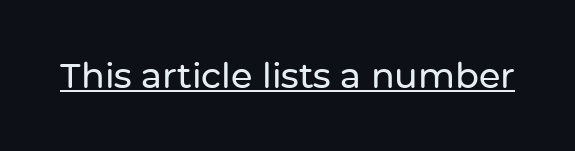
Q: Is the text italic (slanted)? A: No, it is upright.
Q: Is the typeface a serif or a sans-serif typeface? A: Sans-serif.
Q: Is the text underlined? A: Yes.
Q: Is the spacing between letters normal or unusually wide? A: Normal.
Q: Width (condensed, normal, or wide)? A: Normal.
Q: Stroke contrast? A: Low.
Q: x-height? A: Medium.
Q: Monospaced? A: No.
